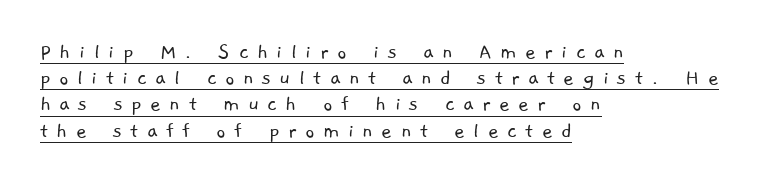
{"bold": "no", "underline": "yes", "align": "left", "line_spacing": "tight", "line_spacing_ratio": 1.14, "letter_spacing": "wide", "letter_spacing_em": 0.36, "glyph_px": 23}
